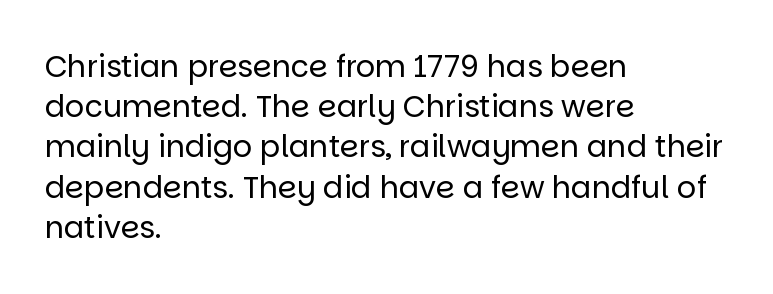
The image shows 30 px regular-weight sans-serif type, upright; set left-aligned, normal line spacing (1.34x), normal letter spacing, not underlined; low stroke contrast and a large x-height.
